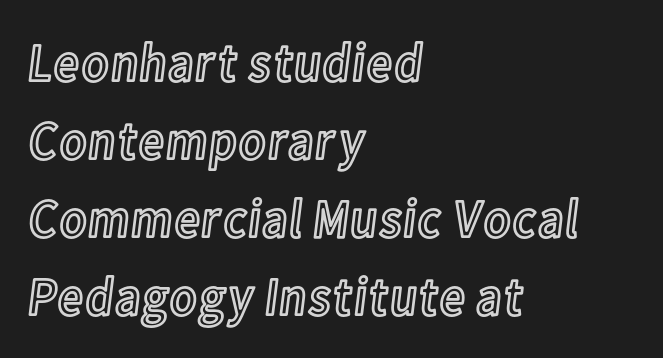
The image shows 55 px condensed type; set left-aligned, normal line spacing (1.42x), normal letter spacing, not underlined; a medium x-height.
